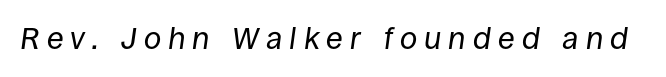
Q: Is the text bold? A: No.
Q: Is the text italic (slanted)? A: Yes, it leans right by about 8 degrees.
Q: Is the text underlined? A: No.
Q: Is the spacing between letters normal or unusually wide? A: Unusually wide.
Q: Width (condensed, normal, or wide)? A: Normal.
Q: Stroke contrast? A: Low.
Q: x-height? A: Large.
Q: Monospaced? A: No.
